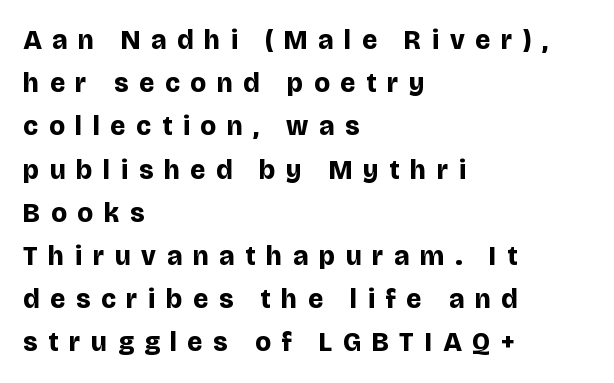
The image shows 27 px bold type, upright; set left-aligned, normal line spacing (1.6x), unusually wide letter spacing (+0.4 em), not underlined.
